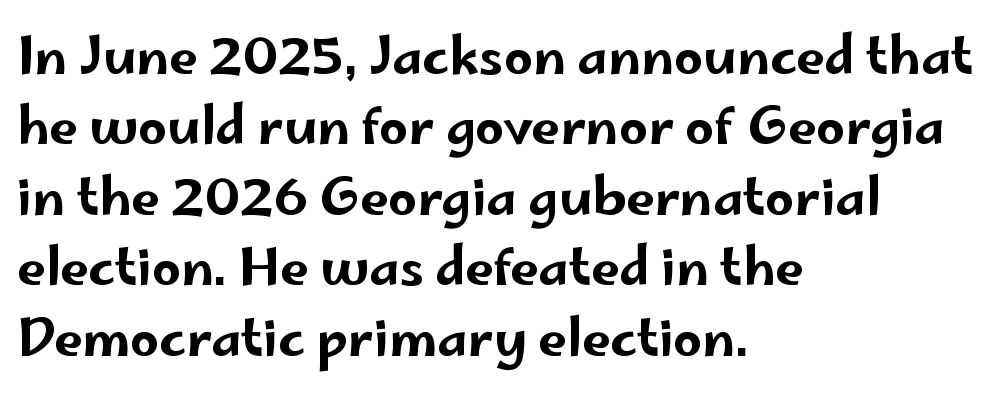
Q: Is the text italic (slanted)? A: No, it is upright.
Q: Is the typeface a serif or a sans-serif typeface? A: Sans-serif.
Q: Is the text underlined? A: No.
Q: How is the paragraph aligned? A: Left-aligned.
Q: Is the spacing between letters normal or unusually wide? A: Normal.
Q: Is the spacing between lines tight, normal or loose? A: Normal.
Q: Width (condensed, normal, or wide)? A: Wide.
Q: Stroke contrast? A: Low.
Q: x-height? A: Small.
Q: Monospaced? A: No.
